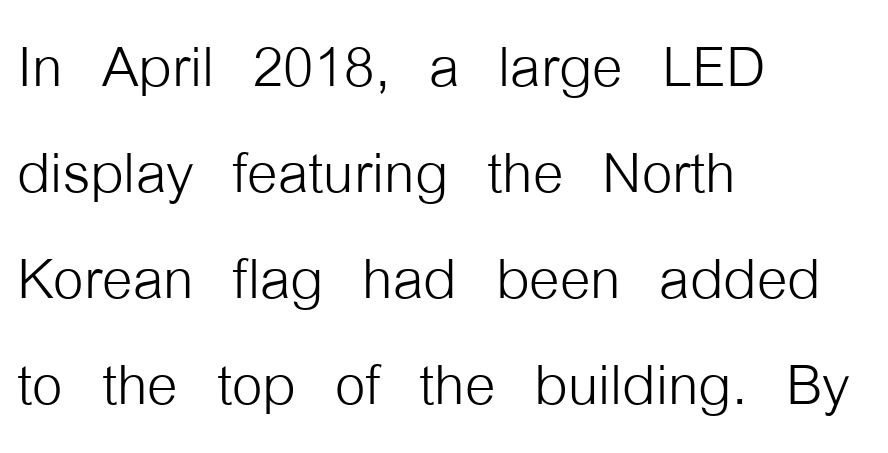
Q: Is the text bold? A: No.
Q: Is the text italic (slanted)? A: No, it is upright.
Q: Is the typeface a serif or a sans-serif typeface? A: Sans-serif.
Q: Is the text underlined? A: No.
Q: How is the paragraph aligned? A: Left-aligned.
Q: Is the spacing between letters normal or unusually wide? A: Normal.
Q: Is the spacing between lines tight, normal or loose? A: Normal.
Q: Width (condensed, normal, or wide)? A: Condensed.
Q: Stroke contrast? A: Low.
Q: x-height? A: Medium.
Q: Monospaced? A: No.
